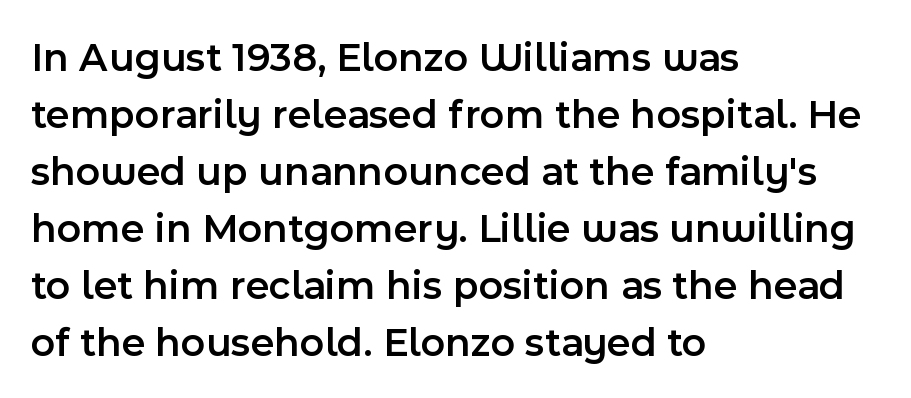
Students, note that the glyphs here touch the page at normal intervals. The rendering uses natural spacing where letterforms have individual widths. Whoever set this chose a conventional vertical rhythm. Compared with a centered layout, this one pins lines to the left instead. Underline: absent.
